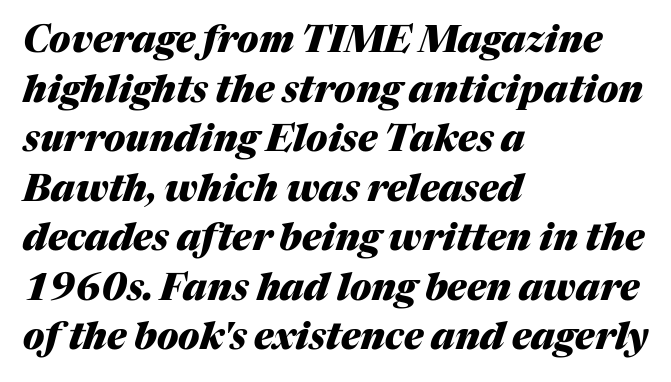
Q: Is the text bold? A: Yes.
Q: Is the text italic (slanted)? A: Yes, it leans right by about 17 degrees.
Q: Is the text underlined? A: No.
Q: How is the paragraph aligned? A: Left-aligned.
Q: Is the spacing between letters normal or unusually wide? A: Normal.
Q: Is the spacing between lines tight, normal or loose? A: Normal.
Q: Width (condensed, normal, or wide)? A: Normal.
Q: Stroke contrast? A: Medium.
Q: x-height? A: Medium.
Q: Monospaced? A: No.
